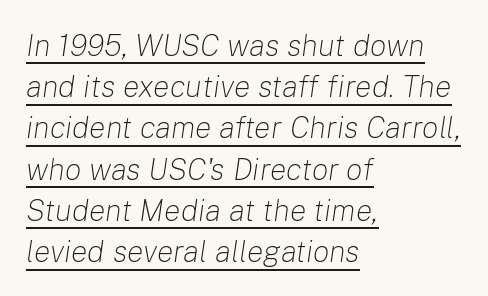
Q: Is the text bold? A: No.
Q: Is the text italic (slanted)? A: Yes, it leans right by about 8 degrees.
Q: Is the text underlined? A: Yes.
Q: How is the paragraph aligned? A: Left-aligned.
Q: Is the spacing between letters normal or unusually wide? A: Normal.
Q: Is the spacing between lines tight, normal or loose? A: Normal.
Q: Width (condensed, normal, or wide)? A: Normal.
Q: Stroke contrast? A: Low.
Q: x-height? A: Medium.
Q: Monospaced? A: No.
